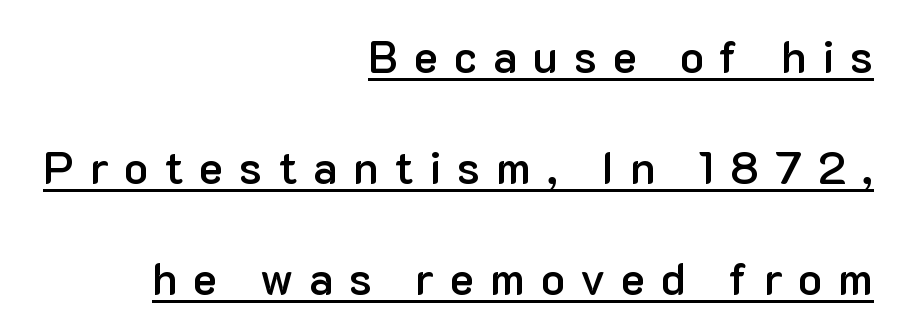
Q: Is the text bold? A: Semi-bold.
Q: Is the text italic (slanted)? A: No, it is upright.
Q: Is the typeface a serif or a sans-serif typeface? A: Sans-serif.
Q: Is the text underlined? A: Yes.
Q: How is the paragraph aligned? A: Right-aligned.
Q: Is the spacing between letters normal or unusually wide? A: Unusually wide.
Q: Is the spacing between lines tight, normal or loose? A: Loose.
Q: Width (condensed, normal, or wide)? A: Normal.
Q: Stroke contrast? A: Low.
Q: x-height? A: Medium.
Q: Monospaced? A: No.
